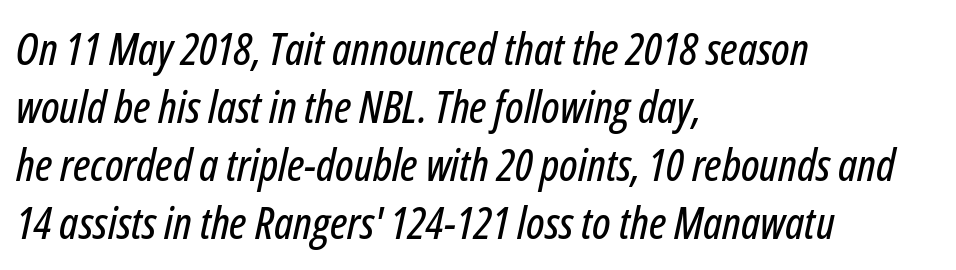
{"italic": "yes", "lean": "right", "slant_degrees": 12, "width": "condensed", "stroke_contrast": "low", "x_height": "medium", "monospaced": "no", "underline": "no", "align": "left", "line_spacing": "normal", "line_spacing_ratio": 1.29, "letter_spacing": "normal", "letter_spacing_em": 0.0, "glyph_px": 45}
